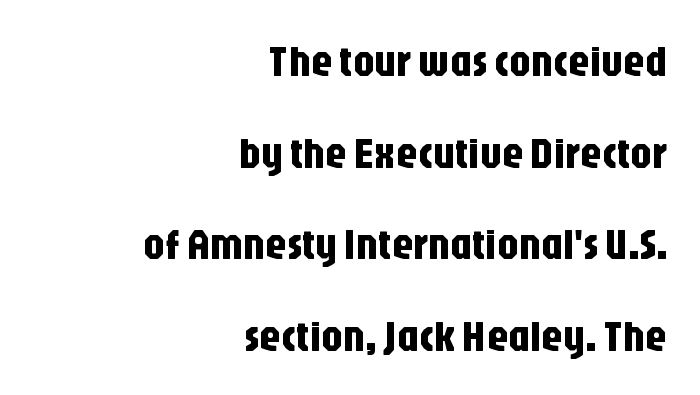
The image shows 43 px condensed sans-serif type, upright; set right-aligned, loose line spacing (2.13x), normal letter spacing, not underlined; low stroke contrast and a large x-height.
